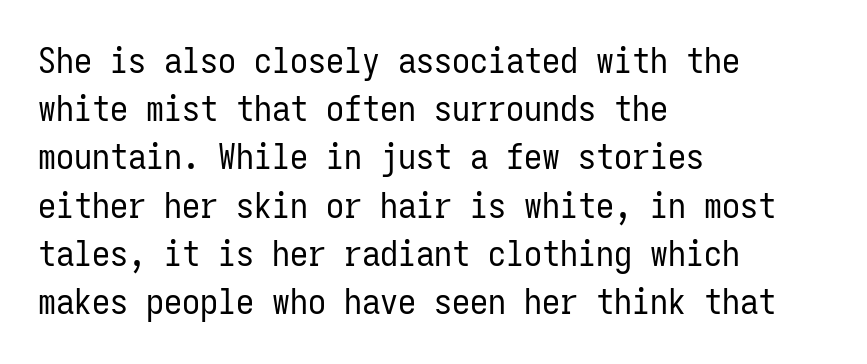
Each letter, wide or thin by design, is forced into the same width here. Normally led — the rows are evenly, conventionally spaced. No extra tracking has been applied to these lines. Glance below the letters and you will spot only blank space.
